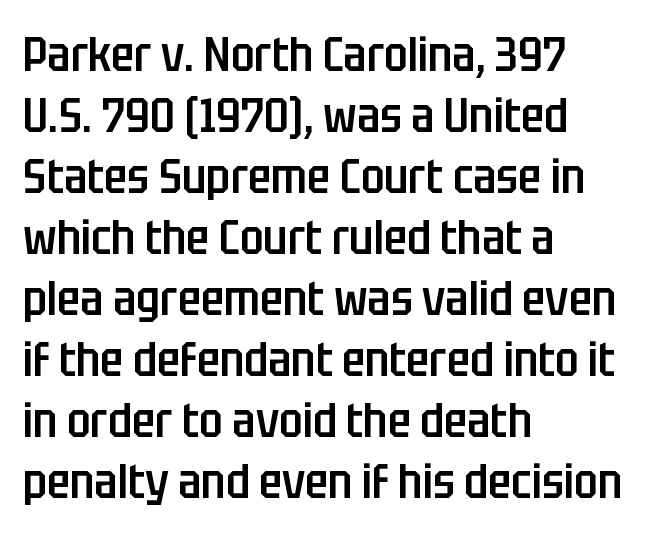
{"serif": "no", "italic": "no", "bold": "semi", "weight": "semibold", "width": "condensed", "stroke_contrast": "low", "x_height": "large", "monospaced": "no", "underline": "no", "align": "left", "line_spacing": "normal", "line_spacing_ratio": 1.27, "letter_spacing": "normal", "letter_spacing_em": 0.0, "glyph_px": 48}
